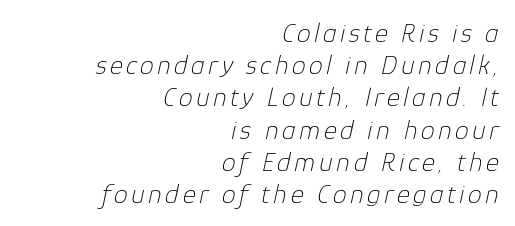
{"italic": "yes", "lean": "right", "slant_degrees": 12, "bold": "no", "weight": "thin", "width": "normal", "stroke_contrast": "low", "x_height": "medium", "monospaced": "no", "underline": "no", "align": "right", "line_spacing": "tight", "line_spacing_ratio": 1.15, "glyph_px": 28}
